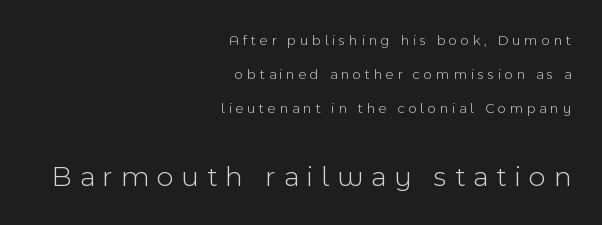
The image shows 29 px light sans-serif type, upright; set right-aligned, loose line spacing (2.44x), unusually wide letter spacing (+0.28 em), not underlined; the second (bottom) block is 2.07x larger; a medium x-height.
